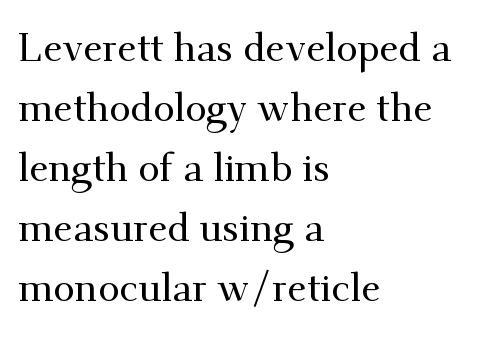
{"serif": "yes", "italic": "no", "width": "normal", "stroke_contrast": "medium", "x_height": "small", "monospaced": "no", "underline": "no", "align": "left", "line_spacing": "normal", "line_spacing_ratio": 1.54, "letter_spacing": "normal", "letter_spacing_em": 0.0, "glyph_px": 39}
